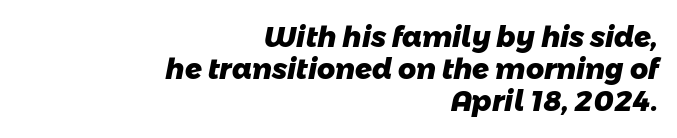
Summary of vertical rhythm: compact, with narrow interline spacing. Strong, thick strokes mark this as bold type. The passage shown is not underscored anywhere. Spacing verdict: proportional, widths tailored to each character.
